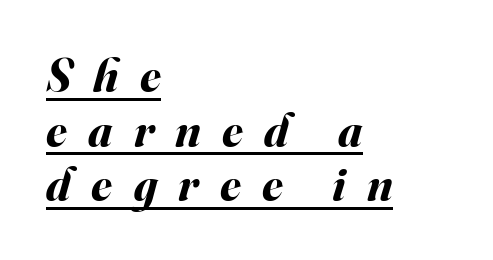
The image shows 47 px bold type, italic (leaning right); set left-aligned, line spacing 1.16x, unusually wide letter spacing (+0.45 em), underlined; medium stroke contrast and a small x-height.
